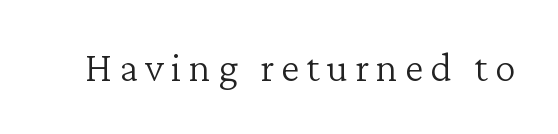
The image shows 42 px light serif type, upright; set not underlined; low stroke contrast and a medium x-height.
